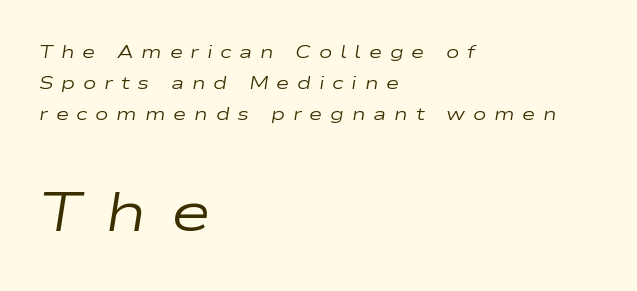
The image shows 55 px regular-weight, wide type, italic (leaning right); set left-aligned, line spacing 1.71x, unusually wide letter spacing (+0.43 em), not underlined; the second (bottom) block is 3.06x larger; low stroke contrast and a medium x-height.
